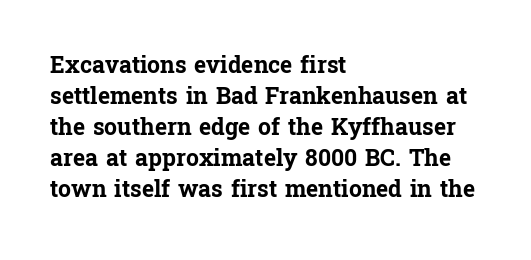
Q: Is the text bold? A: Yes.
Q: Is the text italic (slanted)? A: No, it is upright.
Q: Is the text underlined? A: No.
Q: How is the paragraph aligned? A: Left-aligned.
Q: Is the spacing between letters normal or unusually wide? A: Normal.
Q: Is the spacing between lines tight, normal or loose? A: Normal.
